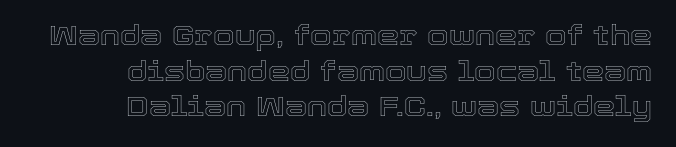
The image shows 28 px text type, upright; set right-aligned, normal line spacing (1.27x), normal letter spacing, not underlined; a medium x-height.
